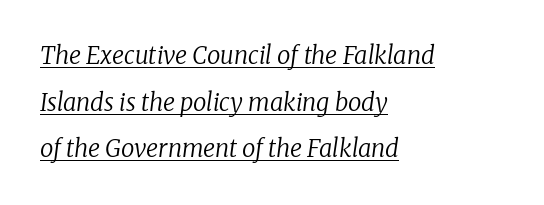
Q: Is the text bold? A: No.
Q: Is the text italic (slanted)? A: Yes, it leans right by about 8 degrees.
Q: Is the text underlined? A: Yes.
Q: How is the paragraph aligned? A: Left-aligned.
Q: Is the spacing between letters normal or unusually wide? A: Normal.
Q: Is the spacing between lines tight, normal or loose? A: Loose.
